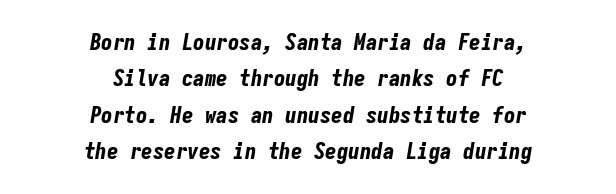
The image shows 23 px bold type, italic (leaning right); set centered, normal line spacing (1.58x), normal letter spacing, not underlined.
